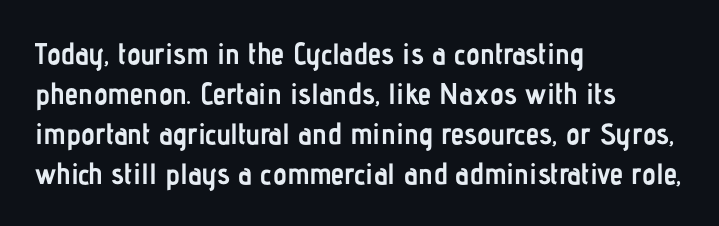
If you measured baseline to baseline, you'd find a middling distance. Looks like regular typesetting: each glyph gets only the width it needs. Notice how the stems are strictly vertical — no italics here. The strip under each line holds only bare page.
